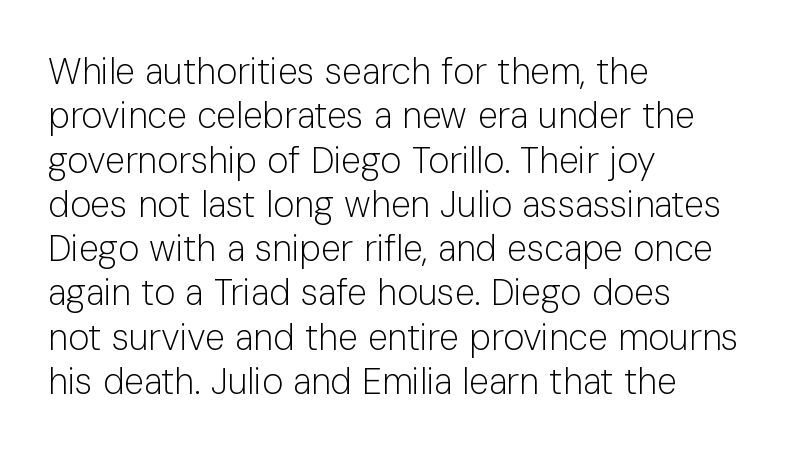
Q: Is the text bold? A: No.
Q: Is the text italic (slanted)? A: No, it is upright.
Q: Is the typeface a serif or a sans-serif typeface? A: Sans-serif.
Q: Is the text underlined? A: No.
Q: How is the paragraph aligned? A: Left-aligned.
Q: Is the spacing between letters normal or unusually wide? A: Normal.
Q: Width (condensed, normal, or wide)? A: Normal.
Q: Stroke contrast? A: Low.
Q: x-height? A: Medium.
Q: Monospaced? A: No.
